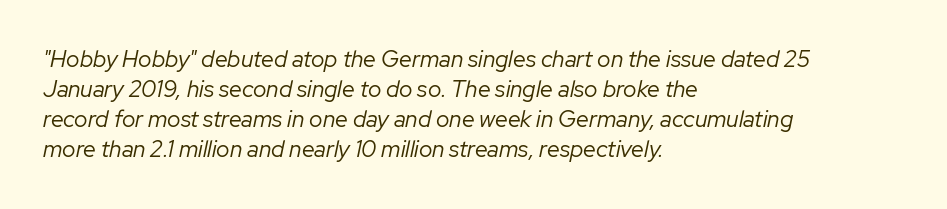
Q: Is the text bold? A: No.
Q: Is the text italic (slanted)? A: Yes, it leans right by about 12 degrees.
Q: Is the text underlined? A: No.
Q: How is the paragraph aligned? A: Left-aligned.
Q: Is the spacing between letters normal or unusually wide? A: Normal.
Q: Is the spacing between lines tight, normal or loose? A: Normal.
